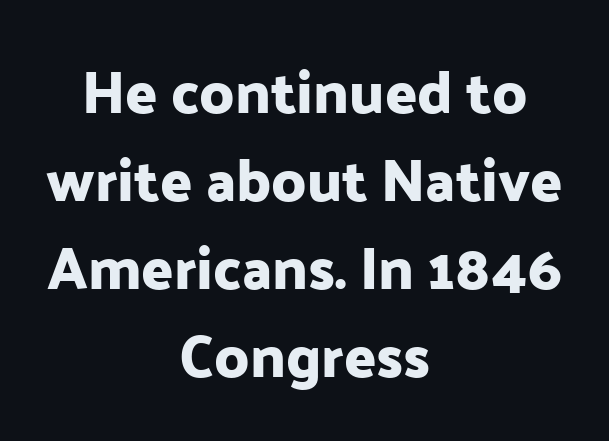
{"serif": "no", "italic": "no", "width": "normal", "stroke_contrast": "low", "x_height": "medium", "monospaced": "no", "underline": "no", "align": "center", "line_spacing": "normal", "line_spacing_ratio": 1.49, "letter_spacing": "normal", "letter_spacing_em": 0.0, "glyph_px": 59}
